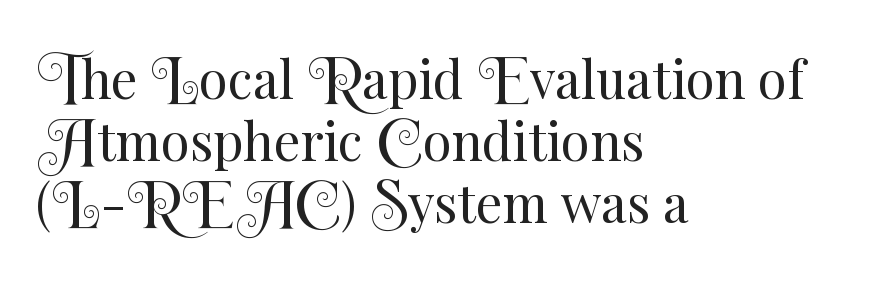
Q: Is the text bold? A: No.
Q: Is the text italic (slanted)? A: No, it is upright.
Q: Is the text underlined? A: No.
Q: How is the paragraph aligned? A: Left-aligned.
Q: Is the spacing between letters normal or unusually wide? A: Normal.
Q: Width (condensed, normal, or wide)? A: Normal.
Q: Stroke contrast? A: Medium.
Q: x-height? A: Small.
Q: Monospaced? A: No.
